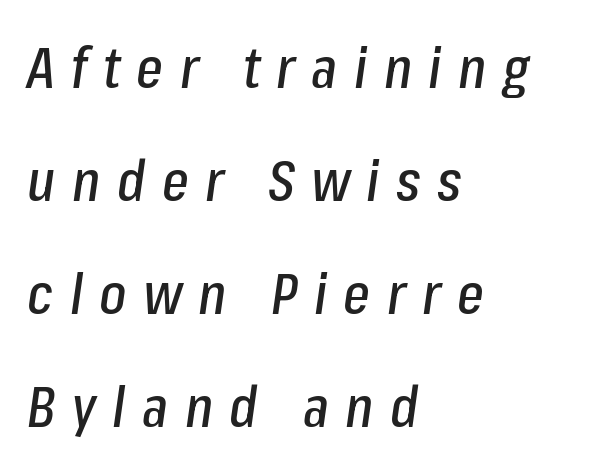
{"italic": "yes", "lean": "right", "slant_degrees": 8, "width": "condensed", "stroke_contrast": "low", "x_height": "medium", "monospaced": "no", "underline": "no", "align": "left", "line_spacing": "loose", "line_spacing_ratio": 1.98, "letter_spacing": "wide", "letter_spacing_em": 0.29, "glyph_px": 57}
